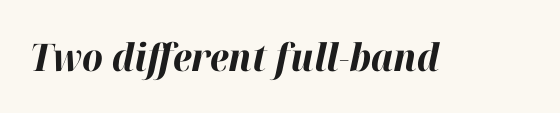
Q: Is the text bold? A: Yes.
Q: Is the text italic (slanted)? A: Yes, it leans right by about 12 degrees.
Q: Is the text underlined? A: No.
Q: Is the spacing between letters normal or unusually wide? A: Normal.
Q: Width (condensed, normal, or wide)? A: Normal.
Q: Stroke contrast? A: High.
Q: x-height? A: Medium.
Q: Monospaced? A: No.
